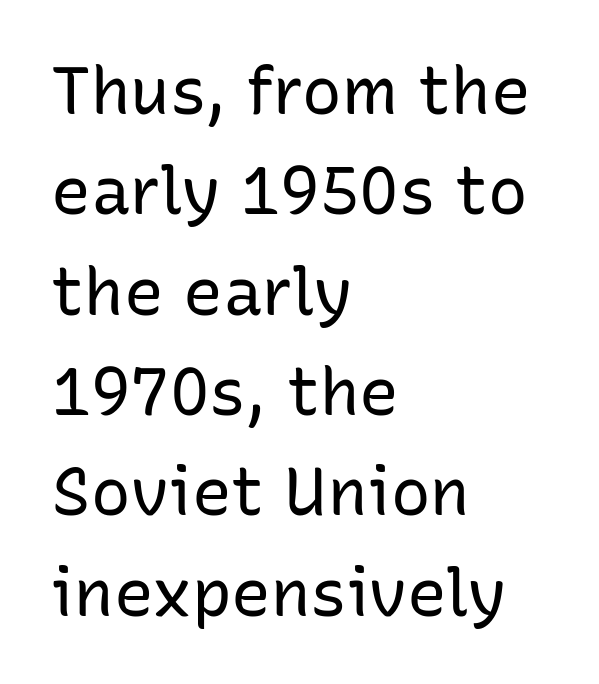
Do the characters align in a grid? No, the font is proportional. Posture: upright roman. Font category for this specimen: sans-serif. Default kerning and tracking; the words read as compact shapes.
